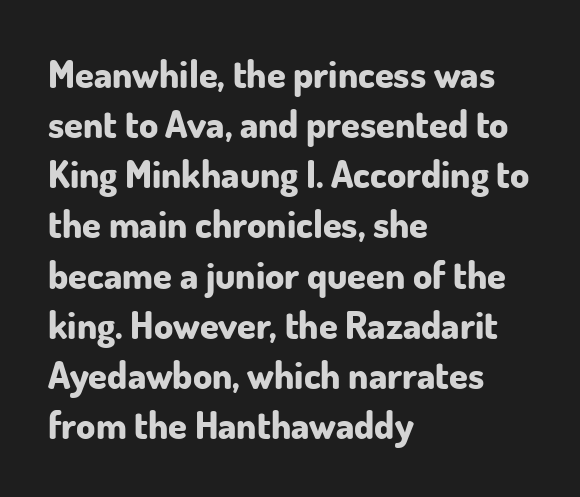
You'd pick this weight for a headline — it's a proper bold. The letters sit at their default tracking, neither squeezed nor spread. Honestly, there is no underline to notice here at all. Evenly set lines give the paragraph a standard silhouette. Nothing sits at the stroke ends, so this counts as sans-serif. A student would call this left alignment; a typographer would say flush left, rag right.
